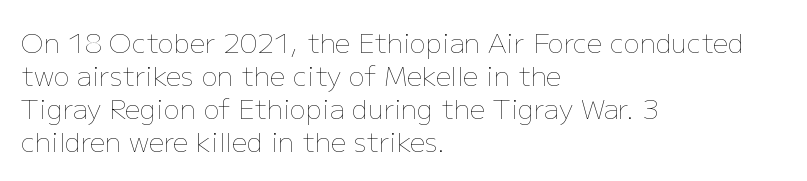
The type sits square on the baseline with zero lean. All the whitespace from short lines collects on the right. Students, note that the glyphs here touch the page at normal intervals. Weight class: somewhere from thin through regular. The foot of each line stays bare and open.
